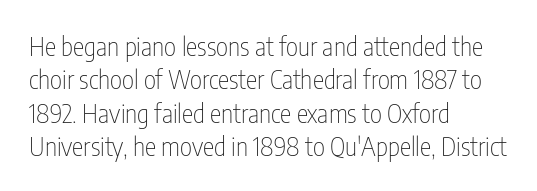
Compared with typical paragraphs, the rows here are spaced about the same. The letters stand straight up with perfectly vertical stems. Short and long lines alike share a common starting point at left. Is the stroke heavy? The answer is a plain regular-or-lighter. In terms of letterspacing, this is plain default setting. Just letters on the line, the space beneath them empty.
